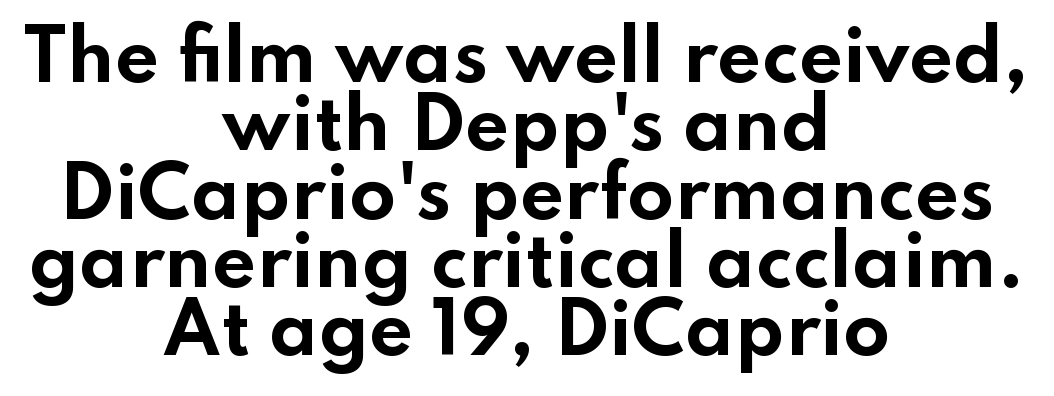
{"serif": "no", "italic": "no", "bold": "yes", "weight": "bold", "width": "wide", "stroke_contrast": "low", "x_height": "small", "monospaced": "no", "underline": "no", "align": "center", "line_spacing": "tight", "line_spacing_ratio": 0.99, "letter_spacing": "normal", "letter_spacing_em": 0.0, "glyph_px": 69}
